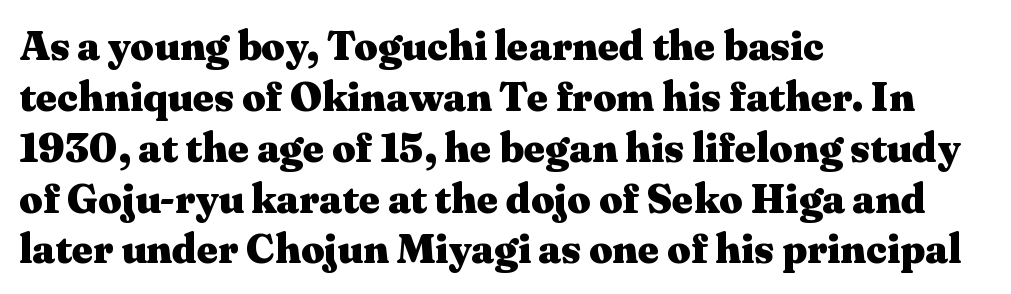
{"serif": "yes", "italic": "no", "bold": "yes", "weight": "heavy", "width": "wide", "stroke_contrast": "medium", "x_height": "medium", "monospaced": "no", "underline": "no", "align": "left", "line_spacing_ratio": 1.24, "letter_spacing": "normal", "letter_spacing_em": 0.0, "glyph_px": 41}
